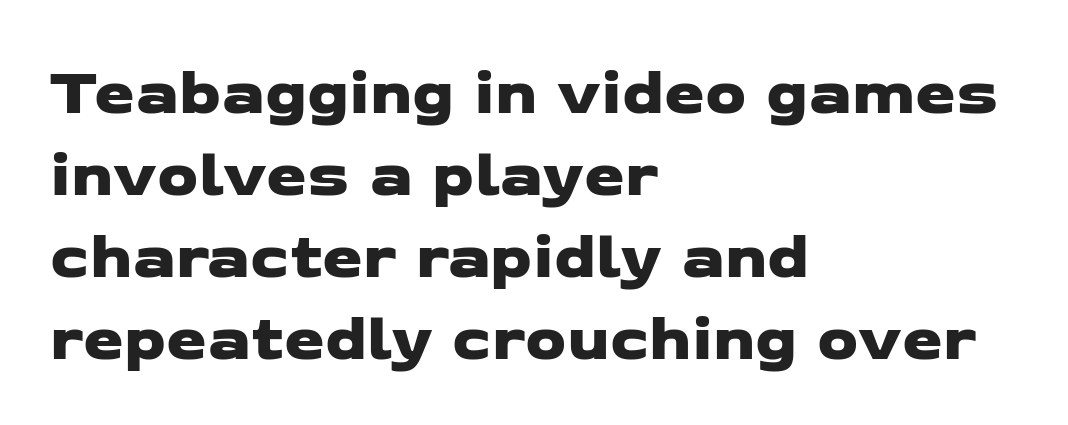
The image shows 65 px wide sans-serif type; set left-aligned, normal line spacing (1.26x), normal letter spacing, not underlined; low stroke contrast and a medium x-height.
